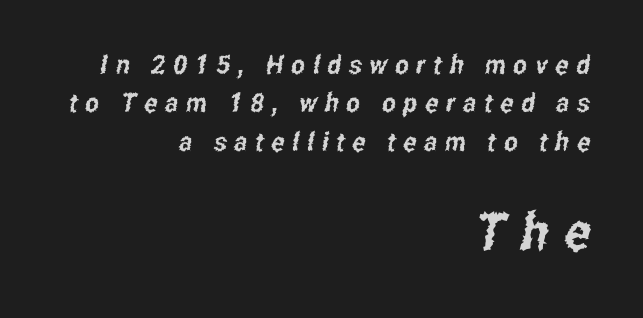
{"serif": "no", "width": "condensed", "stroke_contrast": "low", "x_height": "medium", "monospaced": "no", "underline": "no", "align": "right", "line_spacing": "normal", "line_spacing_ratio": 1.48, "letter_spacing": "wide", "letter_spacing_em": 0.3, "larger_block": "second", "size_ratio": 2.0, "glyph_px": 52}
